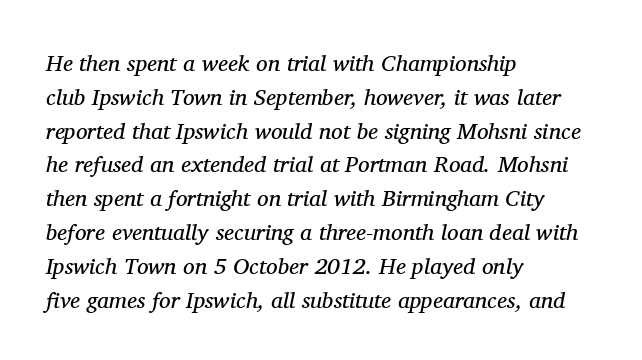
The image shows 23 px text type, italic (leaning right); set left-aligned, normal line spacing (1.47x), normal letter spacing, not underlined.
